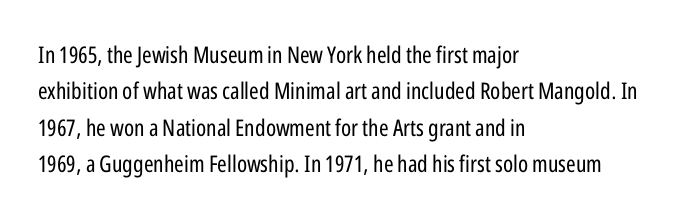
Compared with typical paragraphs, the rows here are spaced about the same. The letterforms sit at book weight or below. Ascenders rise straight up at ninety degrees. The lines are quadded left. Check the space under the baseline: it is left empty. Tracking value appears to be zero — textbook default spacing.
